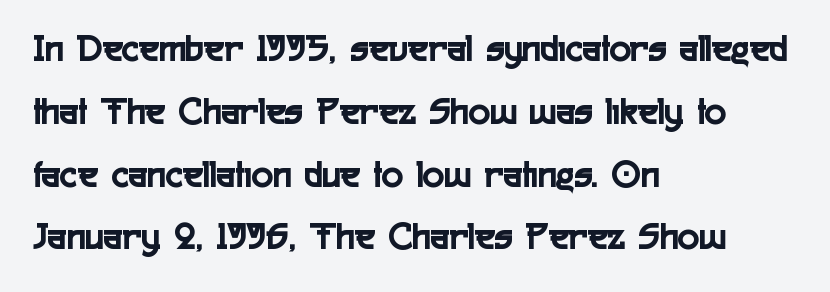
{"serif": "no", "italic": "no", "width": "condensed", "x_height": "medium", "monospaced": "no", "underline": "no", "align": "left", "line_spacing": "normal", "line_spacing_ratio": 1.57, "letter_spacing": "normal", "letter_spacing_em": 0.0, "glyph_px": 40}
